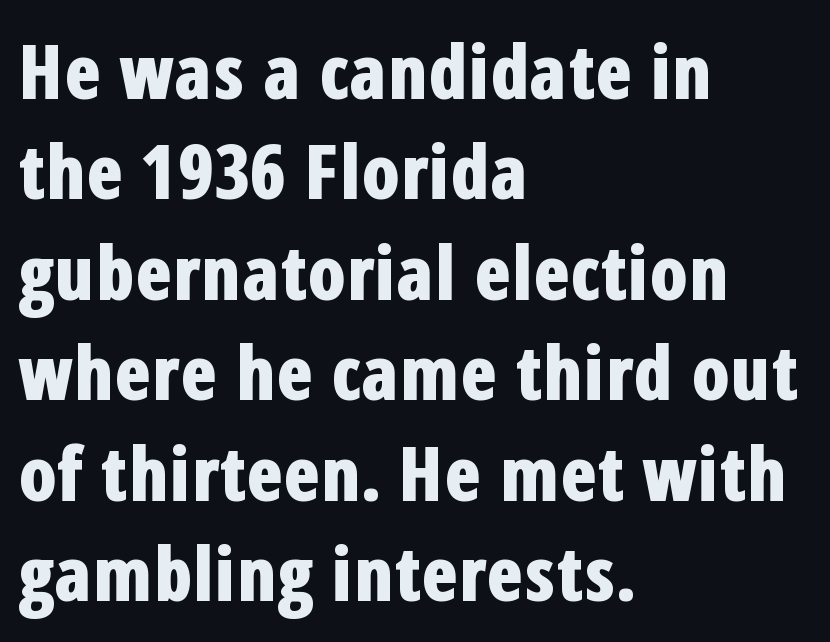
Q: Is the text bold? A: Yes.
Q: Is the text italic (slanted)? A: No, it is upright.
Q: Is the typeface a serif or a sans-serif typeface? A: Sans-serif.
Q: Is the text underlined? A: No.
Q: How is the paragraph aligned? A: Left-aligned.
Q: Is the spacing between letters normal or unusually wide? A: Normal.
Q: Is the spacing between lines tight, normal or loose? A: Normal.
Q: Width (condensed, normal, or wide)? A: Condensed.
Q: Stroke contrast? A: Low.
Q: x-height? A: Medium.
Q: Monospaced? A: No.
